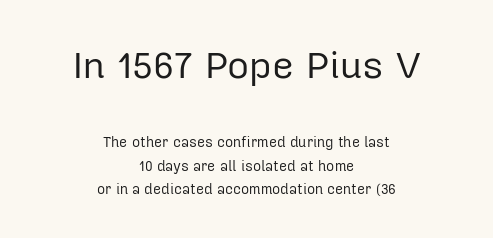
Q: Is the text bold? A: No.
Q: Is the text italic (slanted)? A: No, it is upright.
Q: Is the typeface a serif or a sans-serif typeface? A: Sans-serif.
Q: Is the text underlined? A: No.
Q: How is the paragraph aligned? A: Centered.
Q: Is the spacing between letters normal or unusually wide? A: Normal.
Q: Is the spacing between lines tight, normal or loose? A: Normal.
Q: Which block of text is set in a larger size, the first (top) or the second (bottom)? A: The first (top) one.
Q: Width (condensed, normal, or wide)? A: Normal.
Q: Stroke contrast? A: Low.
Q: x-height? A: Medium.
Q: Monospaced? A: No.
